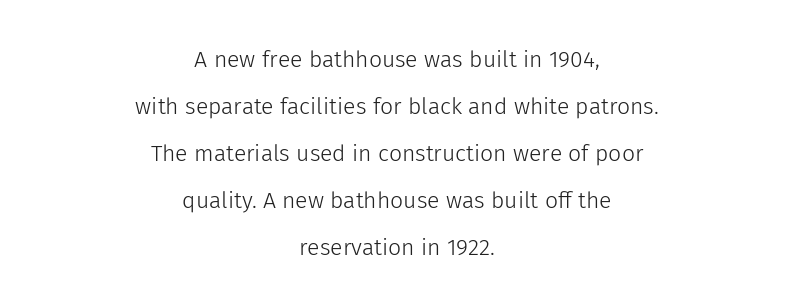
Q: Is the text bold? A: No.
Q: Is the text italic (slanted)? A: No, it is upright.
Q: Is the text underlined? A: No.
Q: How is the paragraph aligned? A: Centered.
Q: Is the spacing between letters normal or unusually wide? A: Normal.
Q: Is the spacing between lines tight, normal or loose? A: Loose.
